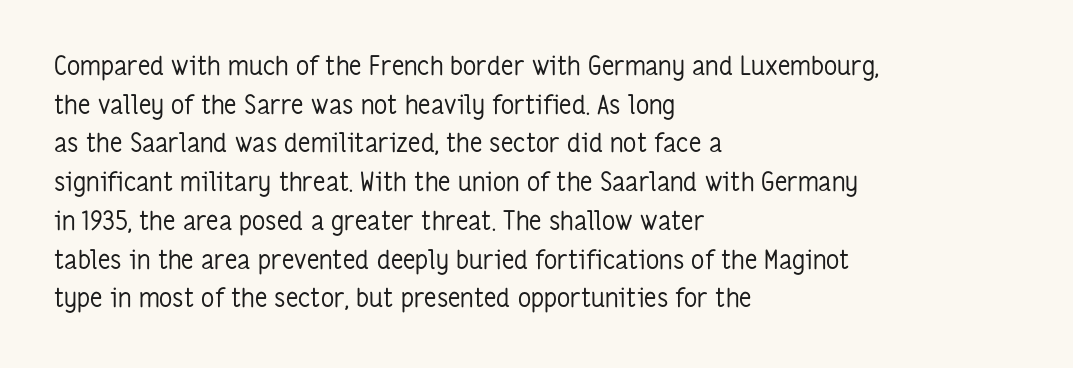
Q: Is the text bold? A: No.
Q: Is the text italic (slanted)? A: No, it is upright.
Q: Is the text underlined? A: No.
Q: How is the paragraph aligned? A: Left-aligned.
Q: Is the spacing between letters normal or unusually wide? A: Normal.
Q: Is the spacing between lines tight, normal or loose? A: Normal.
